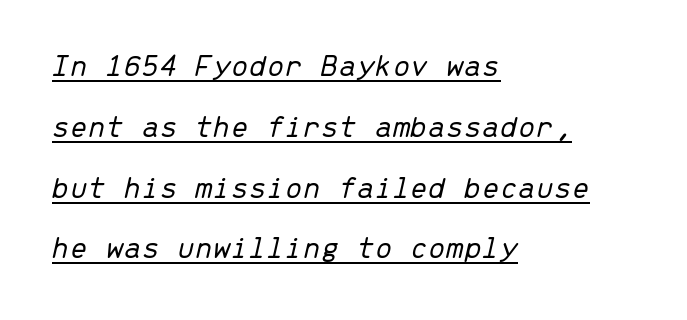
Is there an underline? Yes — a line sits under the letters. The face used here is monospaced, like something from a code editor. The rendering keeps characters at their native spacing. Each new line begins a long way beneath the previous one. The passage shown is not bold in any degree.
